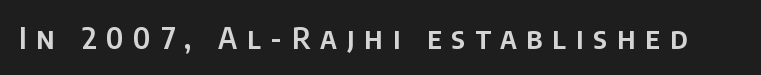
Q: Is the text italic (slanted)? A: No, it is upright.
Q: Is the typeface a serif or a sans-serif typeface? A: Sans-serif.
Q: Is the text underlined? A: No.
Q: Is the spacing between letters normal or unusually wide? A: Unusually wide.
Q: Width (condensed, normal, or wide)? A: Normal.
Q: Stroke contrast? A: Low.
Q: x-height? A: Large.
Q: Monospaced? A: No.
